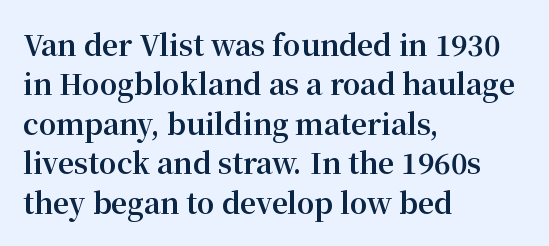
{"serif": "yes", "italic": "no", "bold": "yes", "weight": "bold", "width": "normal", "stroke_contrast": "medium", "x_height": "medium", "monospaced": "no", "underline": "no", "align": "left", "line_spacing": "normal", "line_spacing_ratio": 1.41, "letter_spacing": "normal", "letter_spacing_em": 0.0, "glyph_px": 28}
